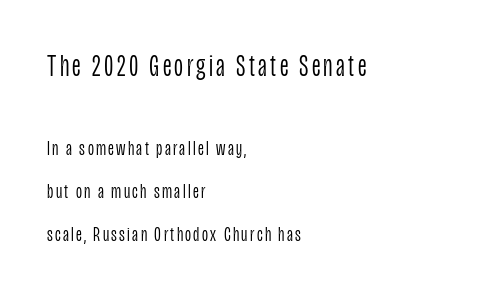
In terms of leading, this rendering errs on the spacious side. Check where the strokes stop: nothing finishes them off — pure sans. The face used here appears at its bigger size in the upper chunk. Proportional: the letters do not fall into vertical columns. The ragged edge is on the right, which tells us the setting is flush left. Vertical strokes here are truly vertical.
